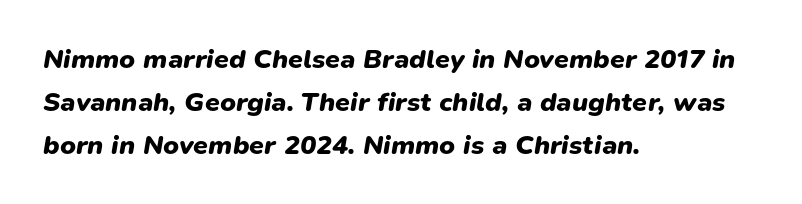
The image shows 27 px bold type, italic (leaning right); set left-aligned, normal line spacing (1.59x), normal letter spacing, not underlined.
